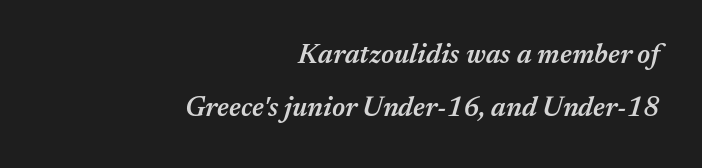
{"italic": "yes", "lean": "right", "slant_degrees": 17, "bold": "semi", "underline": "no", "align": "right", "line_spacing": "loose", "line_spacing_ratio": 1.98, "letter_spacing": "normal", "letter_spacing_em": 0.0, "glyph_px": 27}
